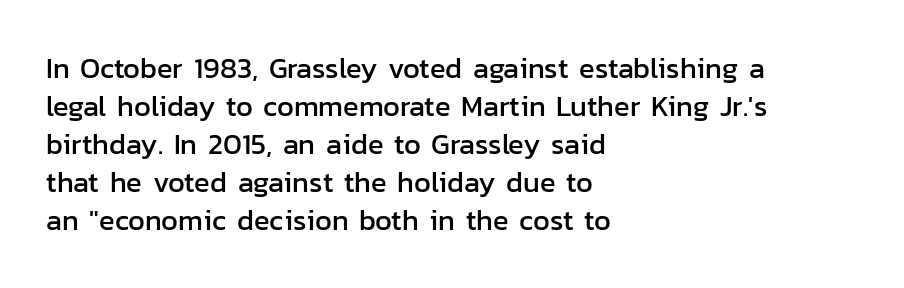
Q: Is the text italic (slanted)? A: No, it is upright.
Q: Is the typeface a serif or a sans-serif typeface? A: Sans-serif.
Q: Is the text underlined? A: No.
Q: How is the paragraph aligned? A: Left-aligned.
Q: Is the spacing between letters normal or unusually wide? A: Normal.
Q: Is the spacing between lines tight, normal or loose? A: Normal.
Q: Width (condensed, normal, or wide)? A: Normal.
Q: Stroke contrast? A: Low.
Q: x-height? A: Medium.
Q: Monospaced? A: No.
